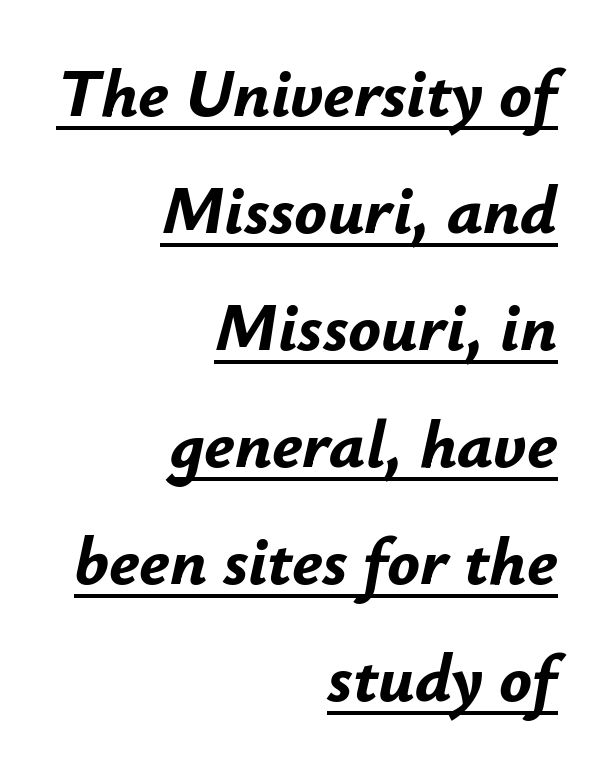
The image shows 68 px bold type, italic (leaning right); set right-aligned, line spacing 1.72x, normal letter spacing, underlined; low stroke contrast and a small x-height.
